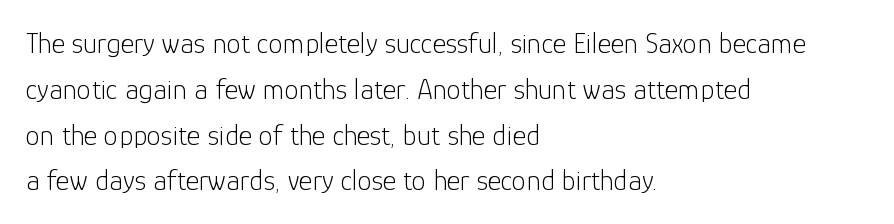
A typesetter would call this proportional, since set widths differ per character. This sample keeps an unexceptional amount of space between lines. The face used here is rendered with its standard letterfit. Where is the straight margin? On the left. The typeface chosen for these lines omits serifs. Unbolded letterforms with no extra heft.
